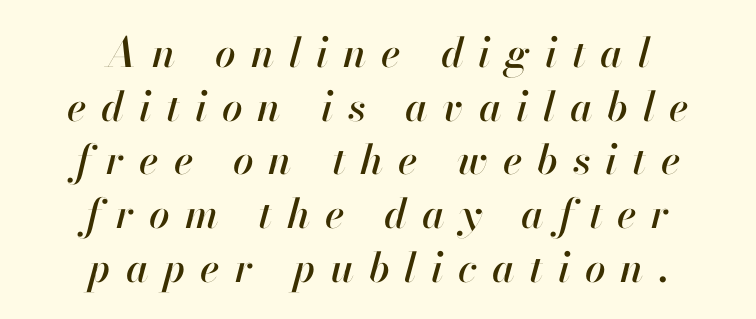
The image shows 41 px text type, italic (leaning right); set centered, normal line spacing (1.31x), unusually wide letter spacing (+0.36 em), not underlined; high stroke contrast and a small x-height.
